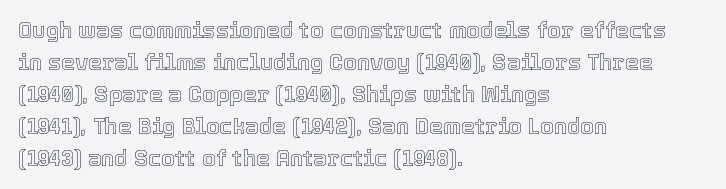
{"italic": "no", "underline": "no", "align": "left", "line_spacing": "normal", "line_spacing_ratio": 1.45, "letter_spacing": "normal", "letter_spacing_em": 0.0, "glyph_px": 22}
